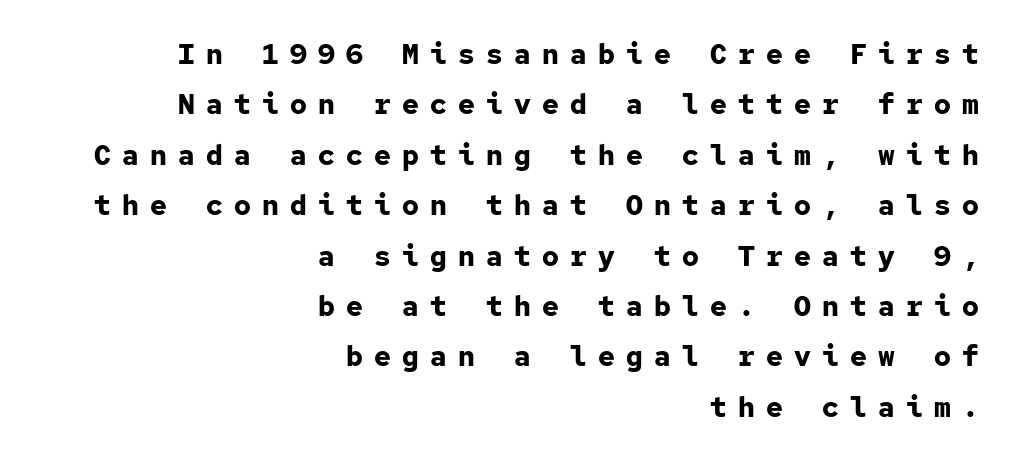
{"serif": "no", "italic": "no", "bold": "yes", "weight": "bold", "width": "normal", "stroke_contrast": "low", "x_height": "medium", "monospaced": "yes", "underline": "no", "align": "right", "line_spacing_ratio": 1.8, "letter_spacing": "wide", "letter_spacing_em": 0.4, "glyph_px": 28}
